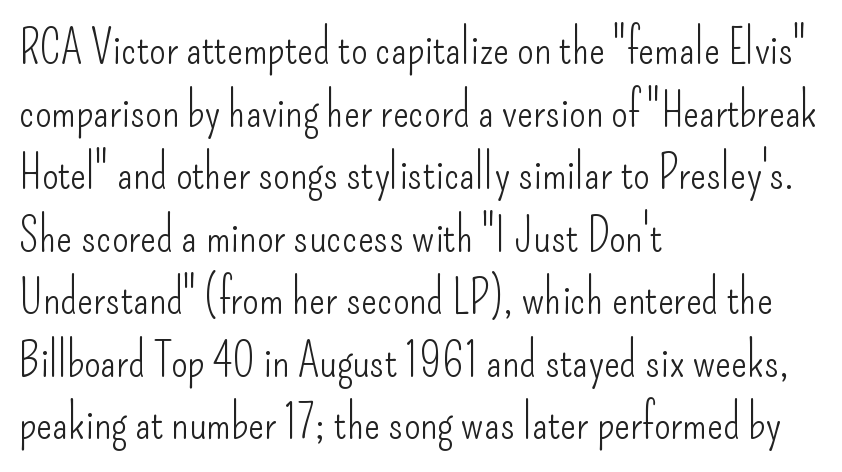
Q: Is the text bold? A: No.
Q: Is the text italic (slanted)? A: No, it is upright.
Q: Is the typeface a serif or a sans-serif typeface? A: Sans-serif.
Q: Is the text underlined? A: No.
Q: How is the paragraph aligned? A: Left-aligned.
Q: Is the spacing between letters normal or unusually wide? A: Normal.
Q: Is the spacing between lines tight, normal or loose? A: Normal.
Q: Width (condensed, normal, or wide)? A: Condensed.
Q: Stroke contrast? A: Low.
Q: x-height? A: Small.
Q: Monospaced? A: No.
